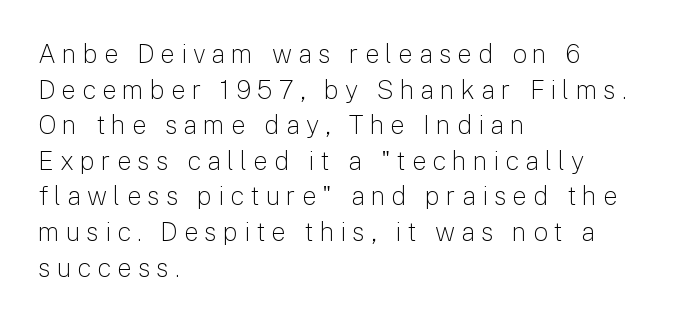
Someone cranked the tracking dial way up on this one. Does the leading feel generous? No, just average. This rendering uses left alignment, leaving the right contour irregular. Characters remain perfectly vertical along every line. The space directly below the letters is spotless.
